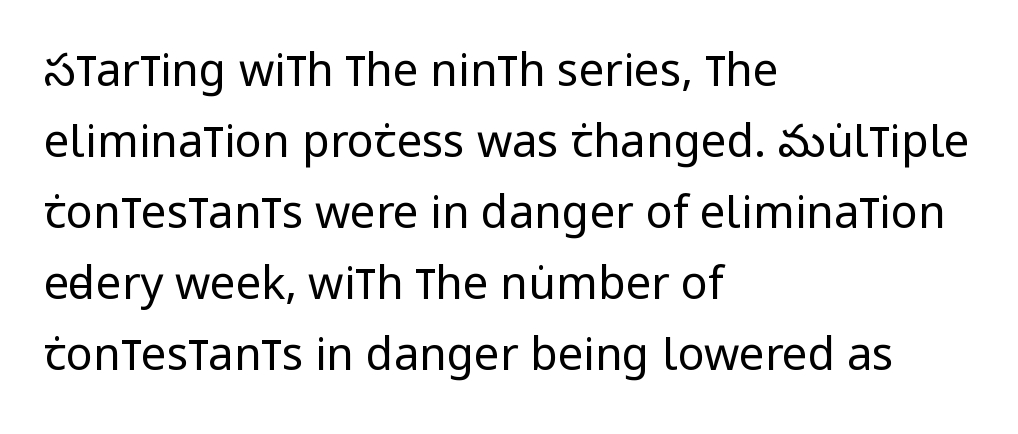
Q: Is the text bold? A: No.
Q: Is the text italic (slanted)? A: No, it is upright.
Q: Is the typeface a serif or a sans-serif typeface? A: Sans-serif.
Q: Is the text underlined? A: No.
Q: How is the paragraph aligned? A: Left-aligned.
Q: Is the spacing between letters normal or unusually wide? A: Normal.
Q: Is the spacing between lines tight, normal or loose? A: Normal.
Q: Width (condensed, normal, or wide)? A: Condensed.
Q: Stroke contrast? A: Low.
Q: x-height? A: Large.
Q: Monospaced? A: No.
